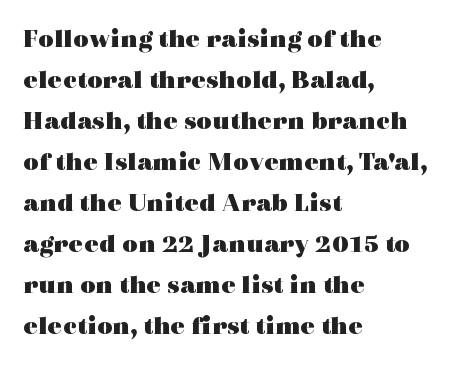
The image shows 27 px bold type, upright; set left-aligned, normal line spacing (1.52x), normal letter spacing, not underlined.
